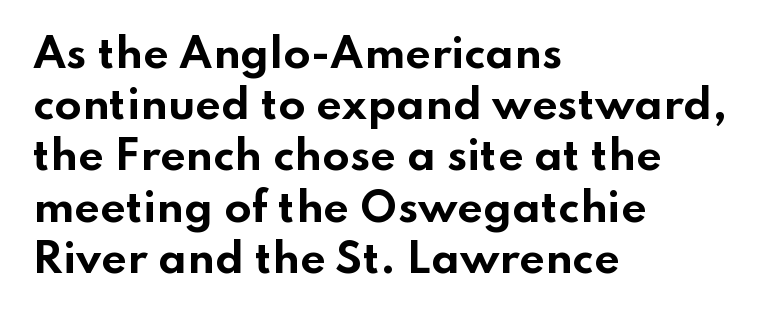
Each word holds together tightly as a unit, with standard inter-letter gaps. Ascenders rise straight up at ninety degrees. Any mark beneath the type? The region is blank. Each letter keeps its own natural width here, so spacing adapts to shape. The typesetting leans heavy: a genuine bold.
